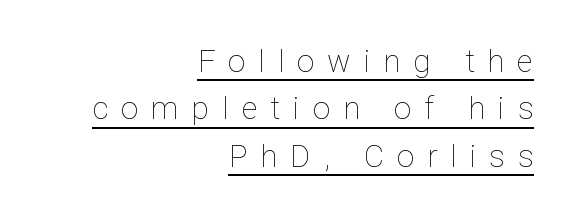
Q: Is the text bold? A: No.
Q: Is the text italic (slanted)? A: No, it is upright.
Q: Is the text underlined? A: Yes.
Q: How is the paragraph aligned? A: Right-aligned.
Q: Is the spacing between letters normal or unusually wide? A: Unusually wide.
Q: Is the spacing between lines tight, normal or loose? A: Normal.
Q: Width (condensed, normal, or wide)? A: Normal.
Q: Stroke contrast? A: Low.
Q: x-height? A: Medium.
Q: Monospaced? A: No.
